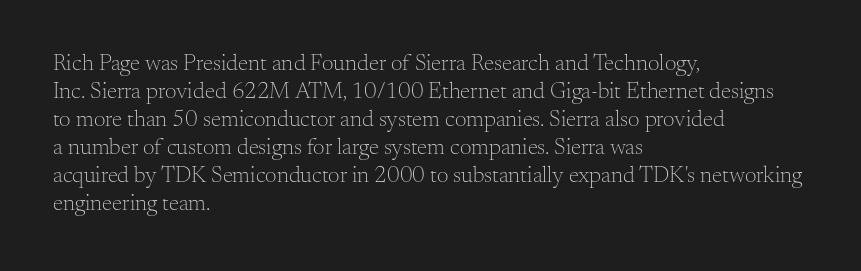
Every stem runs plumb, perpendicular to the baseline. Layout note: lines flush left. Decoration check: the copy has no underline. Short note: letters normally spaced.
